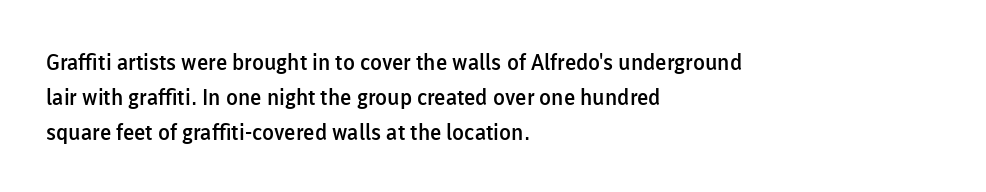
Rows of type keep a routine distance in the vertical direction. Tracking here is standard; glyphs follow each other at the usual distance. Ascenders rise straight up at ninety degrees. A fair bit of extra ink — the face is semibold, not bold.
